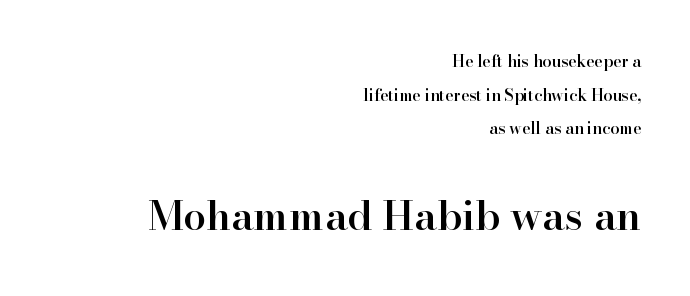
The image shows 41 px semibold serif type, upright; set right-aligned, loose line spacing (2.1x), normal letter spacing, not underlined; the second (bottom) block is 2.56x larger; high stroke contrast and a small x-height.
